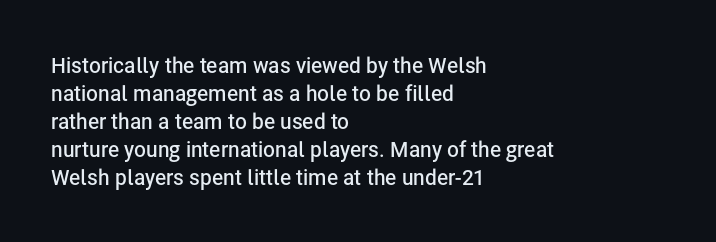
The image shows 21 px text type, upright; set left-aligned, normal line spacing (1.33x), normal letter spacing, not underlined.
